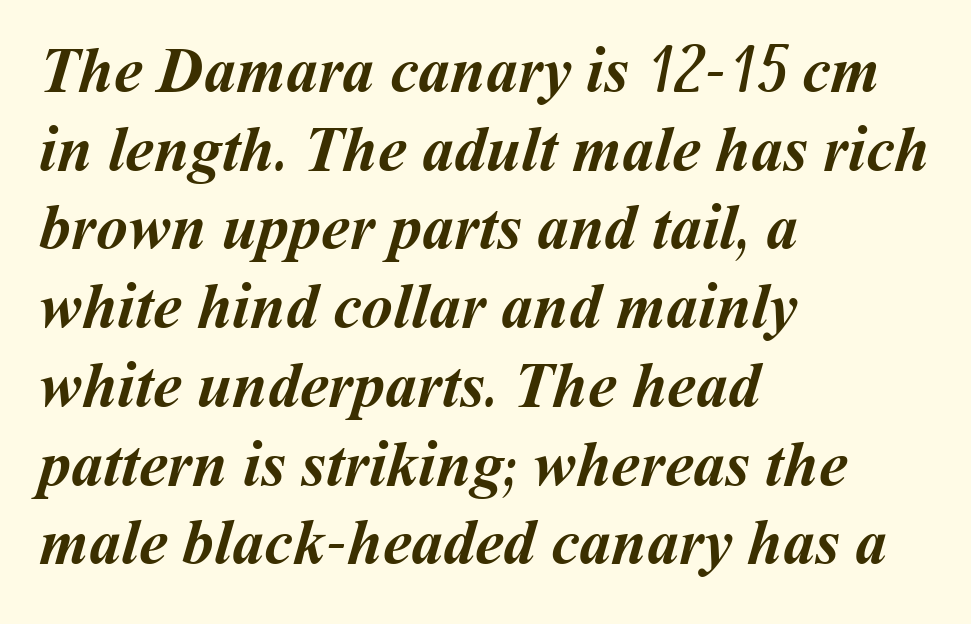
Q: Is the text bold? A: Yes.
Q: Is the text underlined? A: No.
Q: How is the paragraph aligned? A: Left-aligned.
Q: Is the spacing between letters normal or unusually wide? A: Normal.
Q: Width (condensed, normal, or wide)? A: Normal.
Q: Stroke contrast? A: Medium.
Q: x-height? A: Medium.
Q: Monospaced? A: No.
